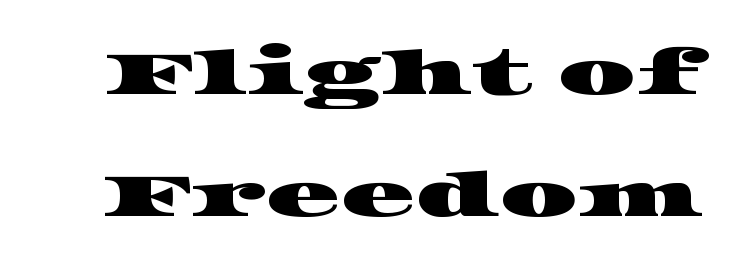
The image shows 61 px wide serif type; set loose line spacing (2.0x), normal letter spacing, not underlined; high stroke contrast and a large x-height.
